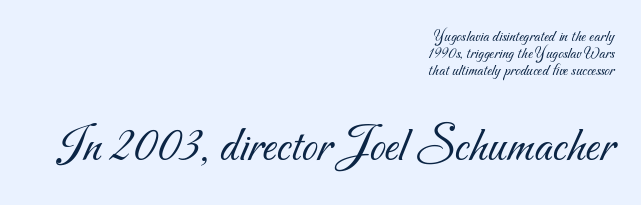
The image shows 51 px light sans-serif type; set right-aligned, tight line spacing (1.0x), normal letter spacing, not underlined; the second (bottom) block is 3.0x larger; medium stroke contrast and a small x-height.
